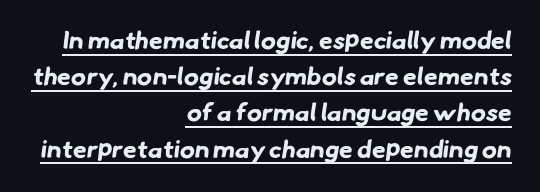
The sample has been set heavy, in full bold. Underlining? Definitely there. Evenly set lines give the paragraph a standard silhouette. Teacher's note: observe the even right margin — that is flush-right alignment. There is no visible air inserted between adjacent glyphs.
